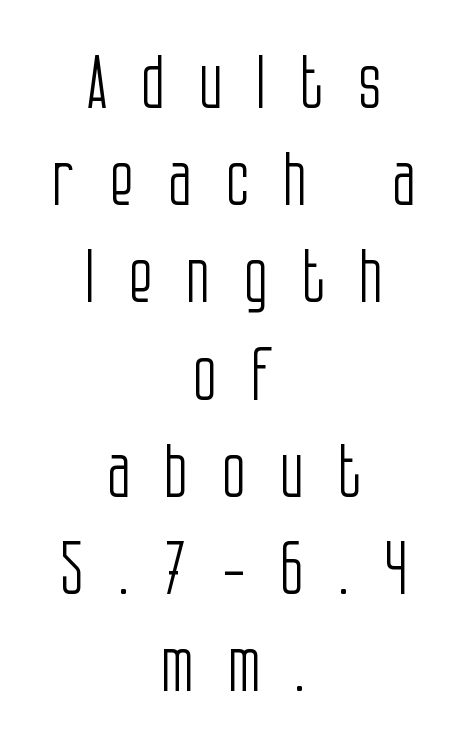
{"serif": "no", "italic": "no", "bold": "no", "weight": "light", "width": "condensed", "stroke_contrast": "low", "x_height": "large", "monospaced": "no", "underline": "no", "align": "center", "line_spacing": "normal", "line_spacing_ratio": 1.35, "letter_spacing": "wide", "letter_spacing_em": 0.46, "glyph_px": 72}
